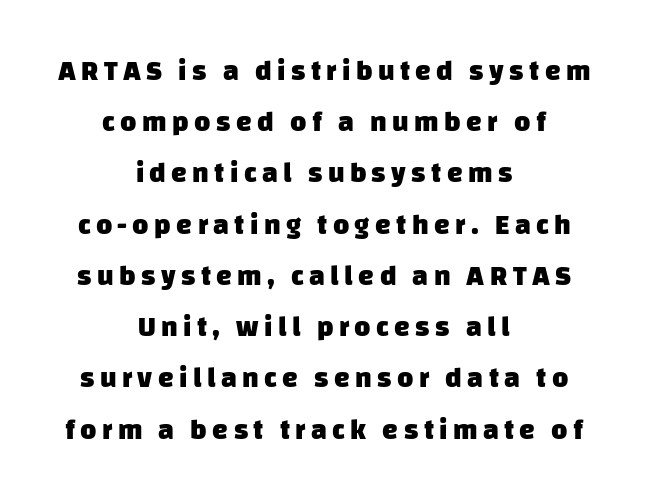
The image shows 28 px heavy sans-serif type; set centered, line spacing 1.83x, not underlined; low stroke contrast and a large x-height.
